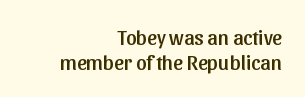
This rendering leaves character spacing at its baseline value. Rendered with straight, roman letterforms. Quick note: underline off. Visually the block forms a straight wall on the right and a jagged coastline on the left.
